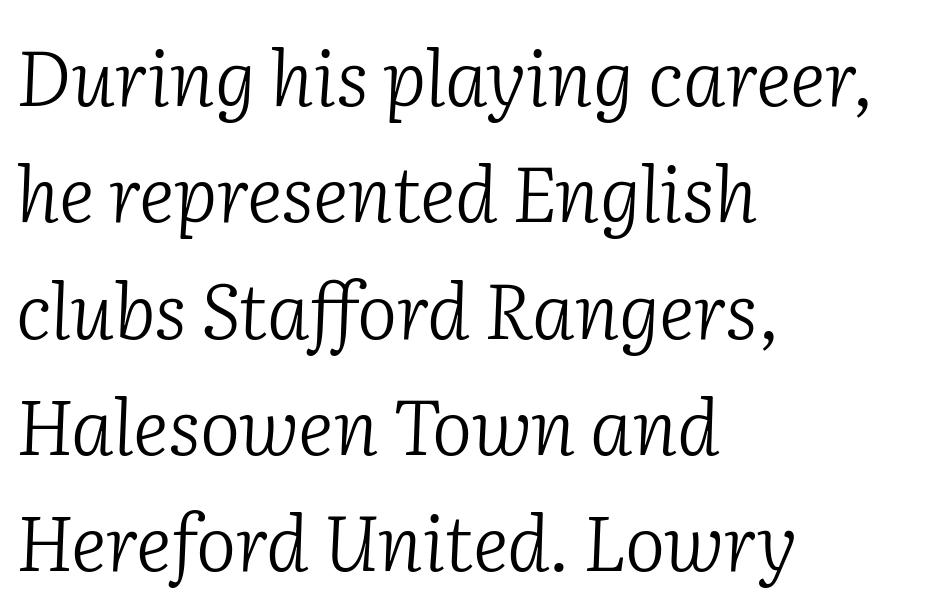
Each row of text sits above clean, open space. Letter spacing: default. Every character sits at an angle, as italics do. Normally led — the rows are evenly, conventionally spaced. Looks like regular typesetting: each glyph gets only the width it needs. Where is the straight margin? On the left.
